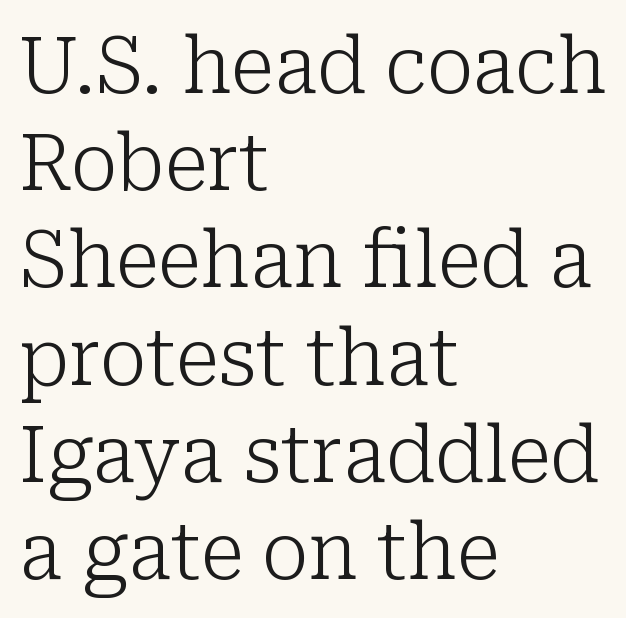
This is roman type, the default non-slanted kind. The specimen omits any rule beneath the text block's lines. The rendering shows small feet on the letterforms — a serif design. A classic flush-left, rag-right setting is used for this passage.
